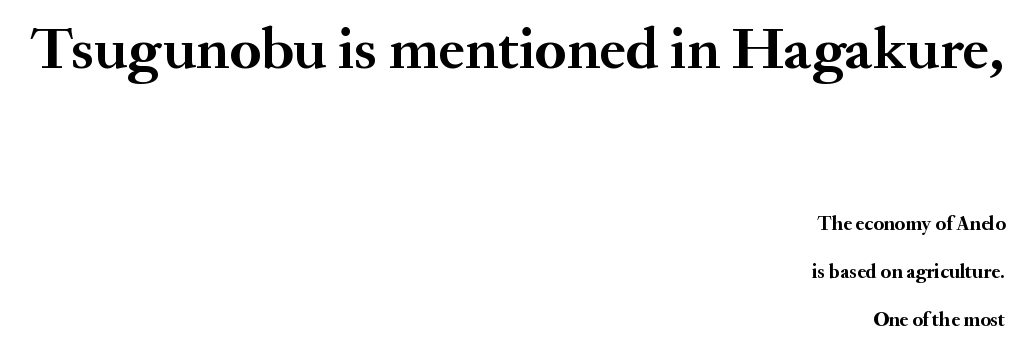
Q: Is the text bold? A: Yes.
Q: Is the text italic (slanted)? A: No, it is upright.
Q: Is the typeface a serif or a sans-serif typeface? A: Serif.
Q: Is the text underlined? A: No.
Q: How is the paragraph aligned? A: Right-aligned.
Q: Is the spacing between letters normal or unusually wide? A: Normal.
Q: Is the spacing between lines tight, normal or loose? A: Loose.
Q: Which block of text is set in a larger size, the first (top) or the second (bottom)? A: The first (top) one.
Q: Width (condensed, normal, or wide)? A: Normal.
Q: Stroke contrast? A: Medium.
Q: x-height? A: Small.
Q: Monospaced? A: No.
